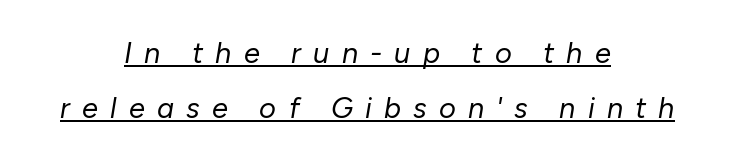
{"italic": "yes", "lean": "right", "slant_degrees": 10, "bold": "no", "weight": "regular", "width": "normal", "stroke_contrast": "low", "x_height": "medium", "monospaced": "no", "underline": "yes", "align": "center", "line_spacing_ratio": 1.89, "letter_spacing": "wide", "letter_spacing_em": 0.42, "glyph_px": 29}
